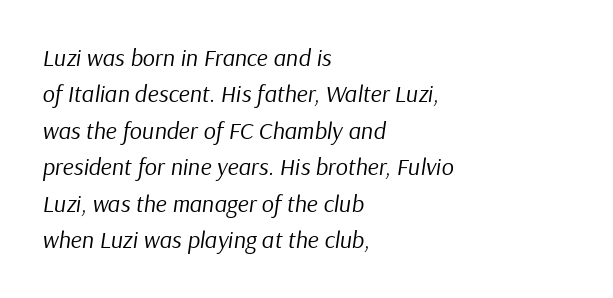
The image shows 24 px text type, italic (leaning right); set left-aligned, normal line spacing (1.52x), normal letter spacing, not underlined.
